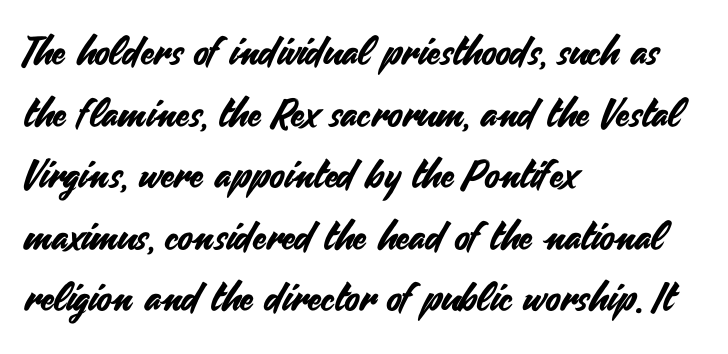
Q: Is the text italic (slanted)? A: Yes.
Q: Is the typeface a serif or a sans-serif typeface? A: Sans-serif.
Q: Is the text underlined? A: No.
Q: How is the paragraph aligned? A: Left-aligned.
Q: Is the spacing between letters normal or unusually wide? A: Normal.
Q: Is the spacing between lines tight, normal or loose? A: Normal.
Q: Width (condensed, normal, or wide)? A: Normal.
Q: Stroke contrast? A: Medium.
Q: x-height? A: Small.
Q: Monospaced? A: No.
